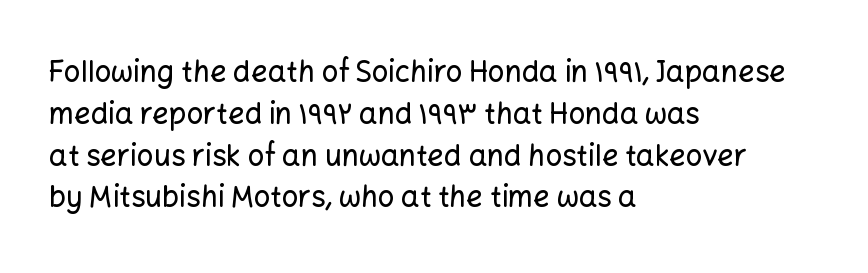
Q: Is the text italic (slanted)? A: No, it is upright.
Q: Is the typeface a serif or a sans-serif typeface? A: Sans-serif.
Q: Is the text underlined? A: No.
Q: How is the paragraph aligned? A: Left-aligned.
Q: Is the spacing between letters normal or unusually wide? A: Normal.
Q: Is the spacing between lines tight, normal or loose? A: Normal.
Q: Width (condensed, normal, or wide)? A: Normal.
Q: Stroke contrast? A: Low.
Q: x-height? A: Medium.
Q: Monospaced? A: No.
